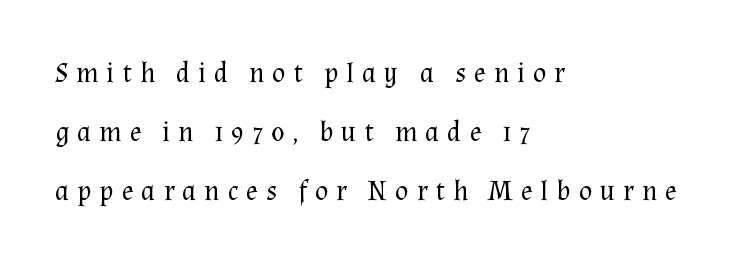
The image shows 28 px regular-weight type, upright; set left-aligned, loose line spacing (2.1x), unusually wide letter spacing (+0.28 em), not underlined; medium stroke contrast and a medium x-height.
